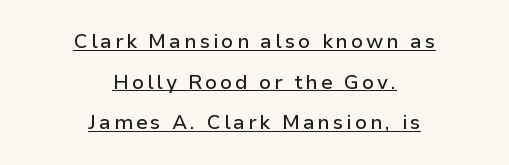
{"italic": "no", "underline": "yes", "align": "center", "line_spacing": "loose", "line_spacing_ratio": 2.03, "glyph_px": 20}
